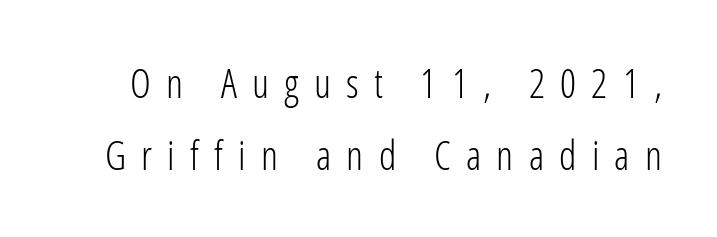
{"serif": "no", "italic": "no", "bold": "no", "weight": "light", "width": "condensed", "stroke_contrast": "low", "x_height": "medium", "monospaced": "no", "underline": "no", "line_spacing_ratio": 1.79, "letter_spacing": "wide", "letter_spacing_em": 0.38, "glyph_px": 40}
